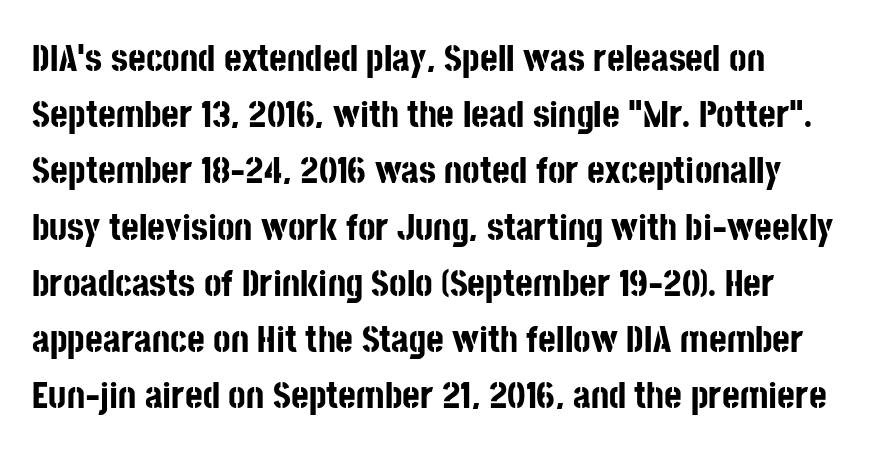
Q: Is the text bold? A: Yes.
Q: Is the text italic (slanted)? A: No, it is upright.
Q: Is the typeface a serif or a sans-serif typeface? A: Sans-serif.
Q: Is the text underlined? A: No.
Q: Is the spacing between letters normal or unusually wide? A: Normal.
Q: Is the spacing between lines tight, normal or loose? A: Normal.
Q: Width (condensed, normal, or wide)? A: Condensed.
Q: Stroke contrast? A: Low.
Q: x-height? A: Large.
Q: Monospaced? A: No.
